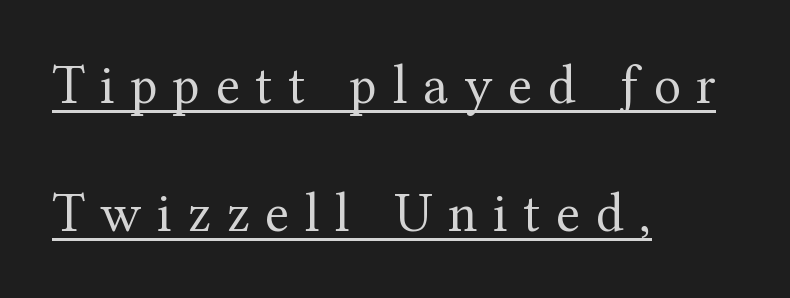
Q: Is the text bold? A: No.
Q: Is the text italic (slanted)? A: No, it is upright.
Q: Is the typeface a serif or a sans-serif typeface? A: Serif.
Q: Is the text underlined? A: Yes.
Q: How is the paragraph aligned? A: Left-aligned.
Q: Is the spacing between letters normal or unusually wide? A: Unusually wide.
Q: Is the spacing between lines tight, normal or loose? A: Loose.
Q: Width (condensed, normal, or wide)? A: Normal.
Q: Stroke contrast? A: Medium.
Q: x-height? A: Medium.
Q: Monospaced? A: No.
